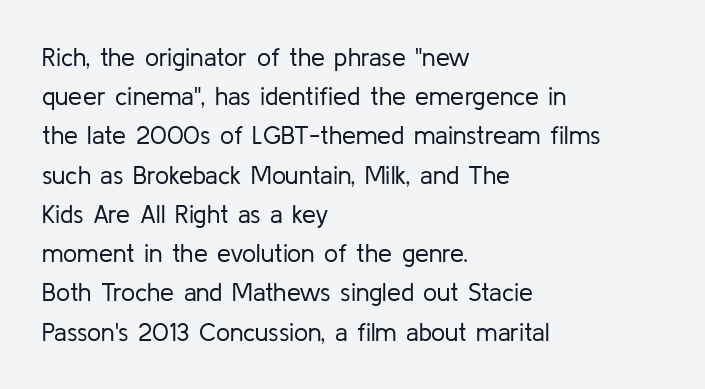
The image shows 25 px text type, upright; set left-aligned, normal line spacing (1.57x), normal letter spacing, not underlined.
